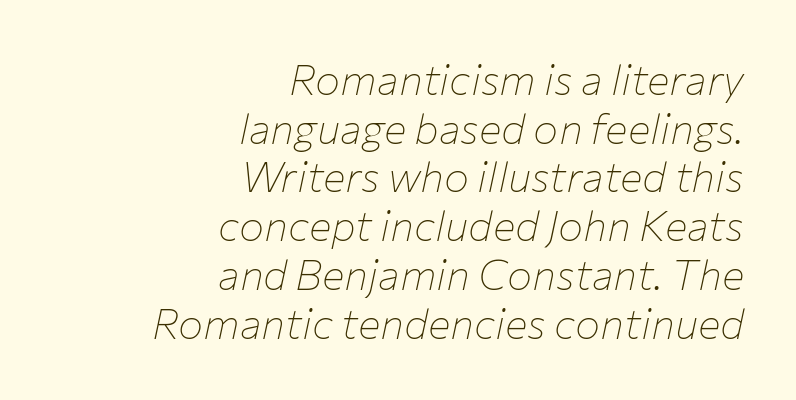
All the whitespace from short lines collects on the left. The characters are drawn with everyday or finer stroke widths. You could not count columns in this text — the font is proportionally spaced. This sample uses an oblique cut, with every glyph tilted off the vertical. Has an underline been added? It has not.
